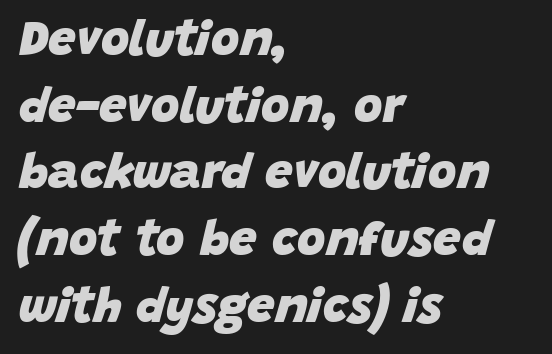
{"italic": "yes", "lean": "right", "slant_degrees": 15, "bold": "yes", "weight": "heavy", "width": "normal", "stroke_contrast": "low", "x_height": "large", "monospaced": "no", "underline": "no", "align": "left", "line_spacing": "normal", "line_spacing_ratio": 1.36, "letter_spacing": "normal", "letter_spacing_em": 0.0, "glyph_px": 49}
